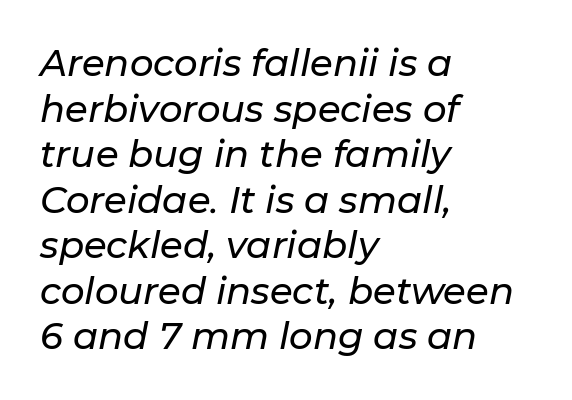
Q: Is the text italic (slanted)? A: Yes, it leans right by about 11 degrees.
Q: Is the text underlined? A: No.
Q: How is the paragraph aligned? A: Left-aligned.
Q: Is the spacing between letters normal or unusually wide? A: Normal.
Q: Width (condensed, normal, or wide)? A: Normal.
Q: Stroke contrast? A: Low.
Q: x-height? A: Medium.
Q: Monospaced? A: No.
